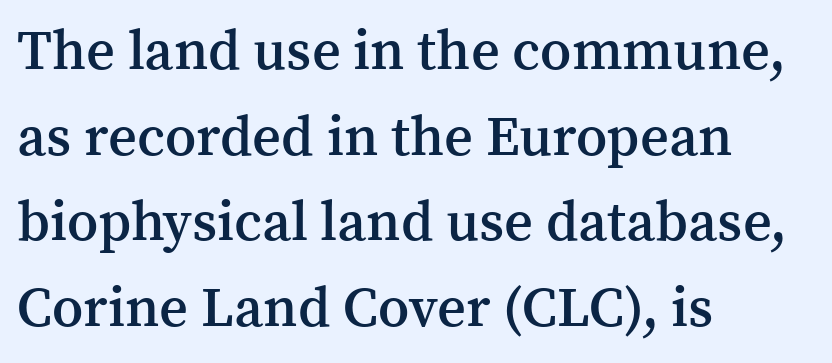
The image shows 56 px semibold serif type, upright; set left-aligned, normal line spacing (1.53x), normal letter spacing, not underlined; medium stroke contrast and a medium x-height.
